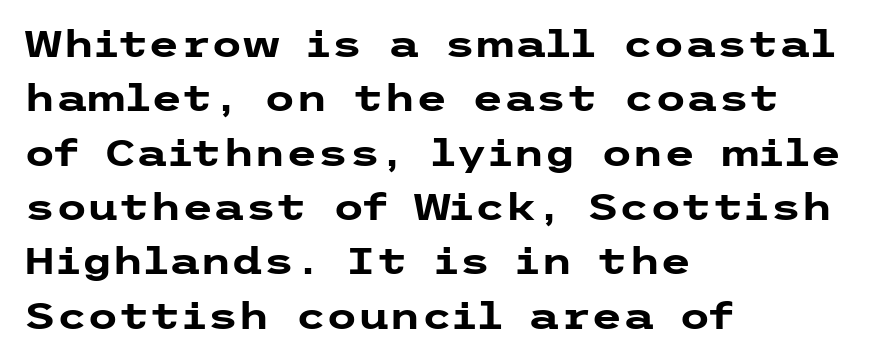
{"serif": "no", "italic": "no", "bold": "yes", "weight": "heavy", "width": "wide", "stroke_contrast": "low", "x_height": "medium", "underline": "no", "align": "left", "line_spacing": "normal", "line_spacing_ratio": 1.51, "letter_spacing": "normal", "letter_spacing_em": 0.0, "glyph_px": 36}
